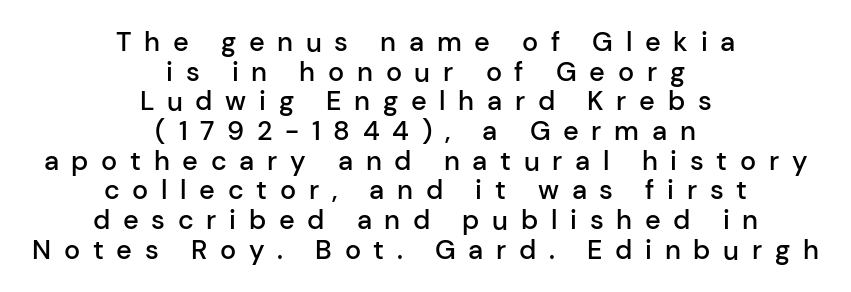
Q: Is the text bold? A: Semi-bold.
Q: Is the text italic (slanted)? A: No, it is upright.
Q: Is the text underlined? A: No.
Q: How is the paragraph aligned? A: Centered.
Q: Is the spacing between letters normal or unusually wide? A: Unusually wide.
Q: Is the spacing between lines tight, normal or loose? A: Tight.
